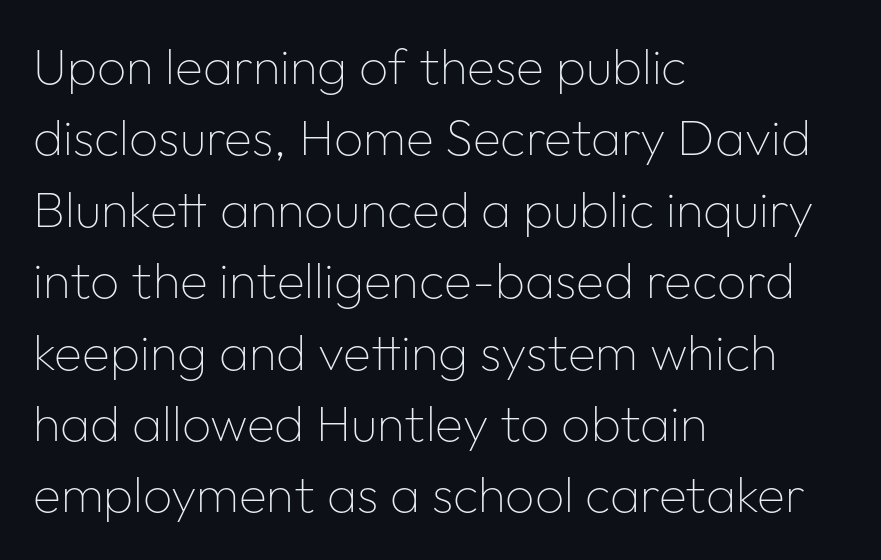
The image shows 51 px thin sans-serif type, upright; set left-aligned, normal line spacing (1.4x), normal letter spacing, not underlined; low stroke contrast and a medium x-height.
